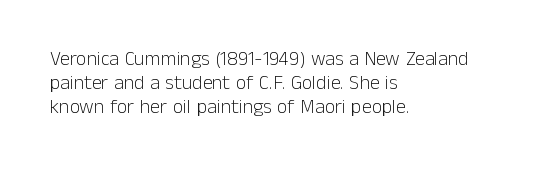
The image shows 20 px text type, upright; set left-aligned, line spacing 1.21x, normal letter spacing, not underlined.
